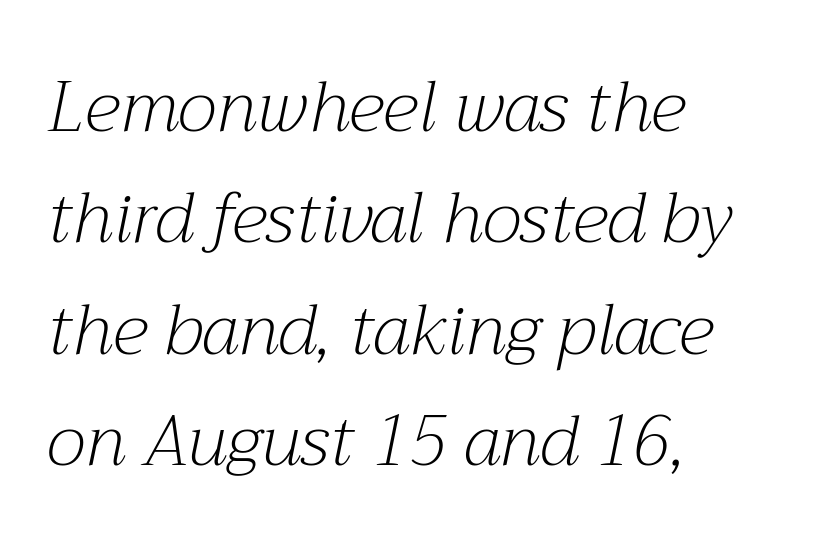
Q: Is the text bold? A: No.
Q: Is the text italic (slanted)? A: Yes, it leans right by about 12 degrees.
Q: Is the typeface a serif or a sans-serif typeface? A: Serif.
Q: Is the text underlined? A: No.
Q: How is the paragraph aligned? A: Left-aligned.
Q: Is the spacing between letters normal or unusually wide? A: Normal.
Q: Is the spacing between lines tight, normal or loose? A: Normal.
Q: Width (condensed, normal, or wide)? A: Normal.
Q: Stroke contrast? A: Medium.
Q: x-height? A: Medium.
Q: Monospaced? A: No.
